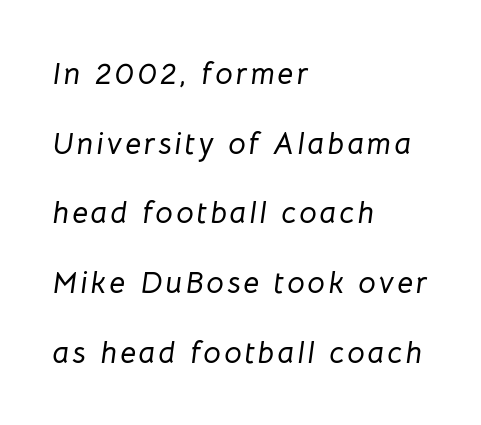
The image shows 31 px text type, italic (leaning right); set left-aligned, loose line spacing (2.25x), not underlined; low stroke contrast and a medium x-height.
